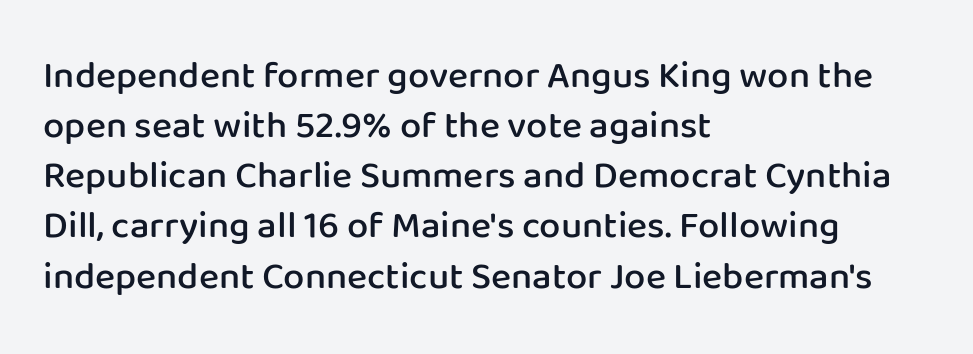
The image shows 38 px semibold sans-serif type, upright; set left-aligned, normal line spacing (1.32x), normal letter spacing, not underlined; low stroke contrast and a medium x-height.
